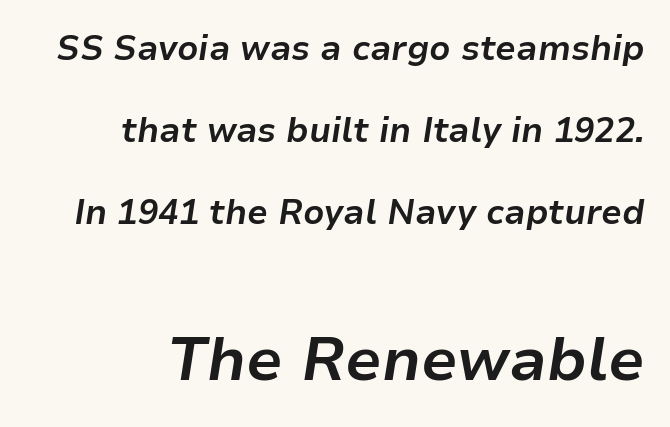
{"italic": "yes", "lean": "right", "slant_degrees": 9, "bold": "yes", "weight": "bold", "width": "normal", "stroke_contrast": "low", "x_height": "medium", "monospaced": "no", "underline": "no", "align": "right", "line_spacing": "loose", "line_spacing_ratio": 2.41, "letter_spacing": "normal", "letter_spacing_em": 0.0, "larger_block": "second", "size_ratio": 1.76, "glyph_px": 60}
